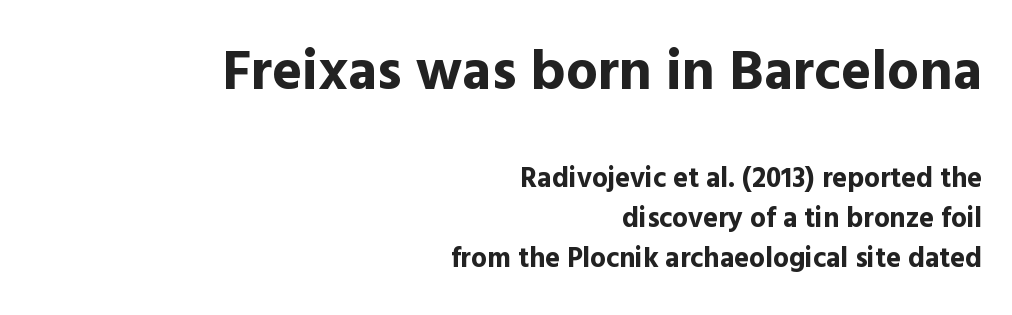
{"serif": "no", "italic": "no", "bold": "yes", "weight": "bold", "width": "normal", "x_height": "medium", "monospaced": "no", "underline": "no", "align": "right", "line_spacing": "normal", "line_spacing_ratio": 1.44, "letter_spacing": "normal", "letter_spacing_em": 0.0, "larger_block": "first", "size_ratio": 2.04, "glyph_px": 57}
